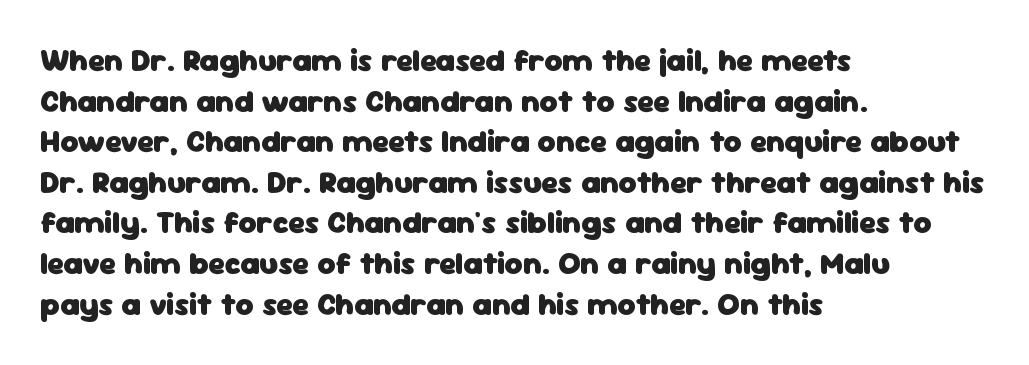
Q: Is the text bold? A: Yes.
Q: Is the text italic (slanted)? A: No, it is upright.
Q: Is the typeface a serif or a sans-serif typeface? A: Sans-serif.
Q: Is the text underlined? A: No.
Q: How is the paragraph aligned? A: Left-aligned.
Q: Is the spacing between letters normal or unusually wide? A: Normal.
Q: Is the spacing between lines tight, normal or loose? A: Normal.
Q: Width (condensed, normal, or wide)? A: Normal.
Q: Stroke contrast? A: Low.
Q: x-height? A: Medium.
Q: Monospaced? A: No.
